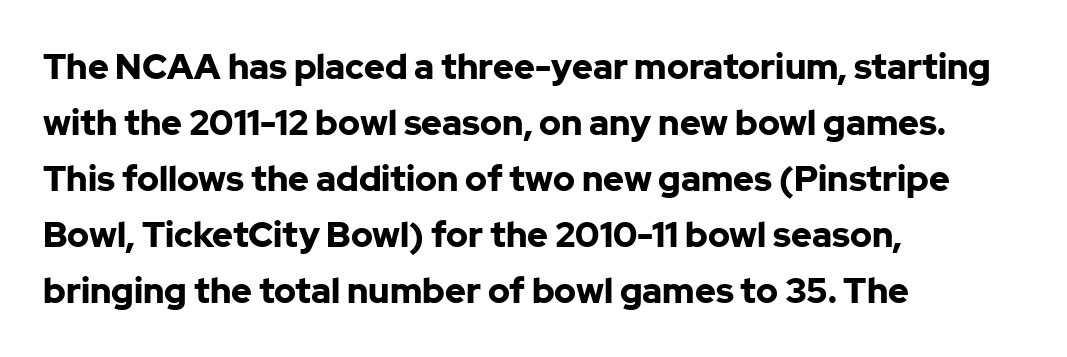
Q: Is the text bold? A: Yes.
Q: Is the text italic (slanted)? A: No, it is upright.
Q: Is the typeface a serif or a sans-serif typeface? A: Sans-serif.
Q: Is the text underlined? A: No.
Q: How is the paragraph aligned? A: Left-aligned.
Q: Is the spacing between letters normal or unusually wide? A: Normal.
Q: Is the spacing between lines tight, normal or loose? A: Normal.
Q: Width (condensed, normal, or wide)? A: Normal.
Q: Stroke contrast? A: Low.
Q: x-height? A: Medium.
Q: Monospaced? A: No.
